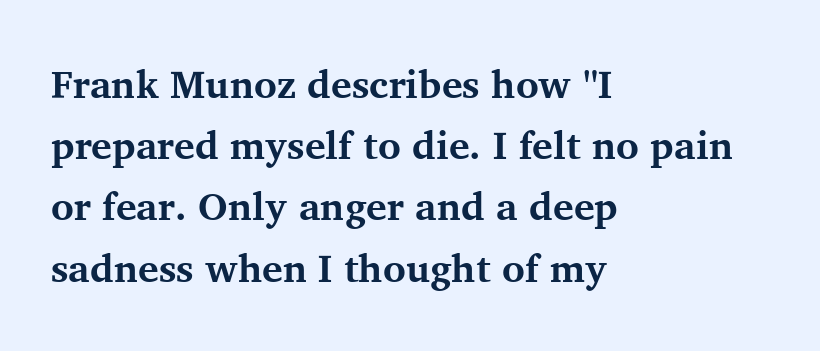
Q: Is the text bold? A: Yes.
Q: Is the text italic (slanted)? A: No, it is upright.
Q: Is the typeface a serif or a sans-serif typeface? A: Serif.
Q: Is the text underlined? A: No.
Q: How is the paragraph aligned? A: Left-aligned.
Q: Is the spacing between letters normal or unusually wide? A: Normal.
Q: Is the spacing between lines tight, normal or loose? A: Normal.
Q: Width (condensed, normal, or wide)? A: Normal.
Q: Stroke contrast? A: Medium.
Q: x-height? A: Medium.
Q: Monospaced? A: No.
